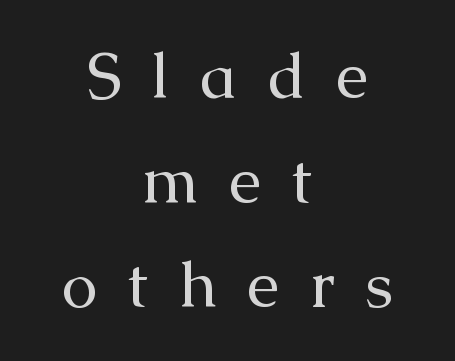
The image shows 65 px regular-weight serif type, upright; set centered, normal line spacing (1.61x), unusually wide letter spacing (+0.46 em), not underlined; medium stroke contrast and a medium x-height.
